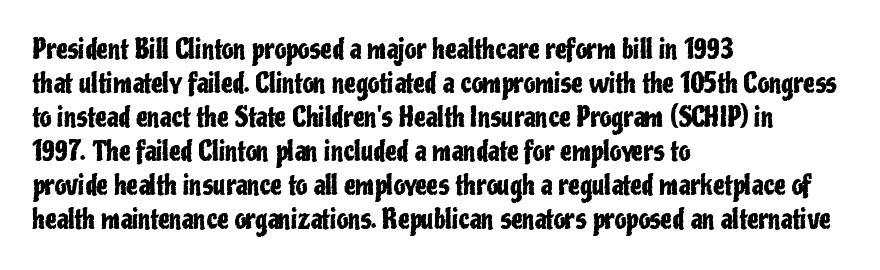
The image shows 26 px text type, upright; set left-aligned, normal line spacing (1.31x), normal letter spacing, not underlined.
